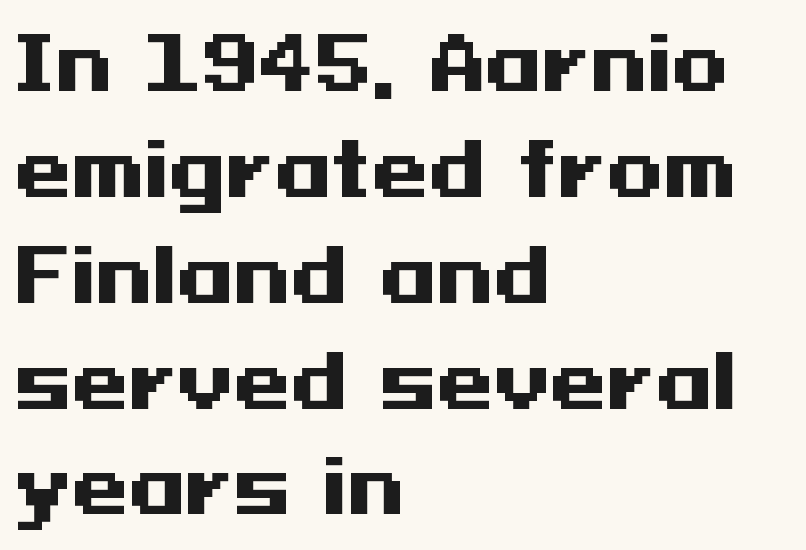
The image shows 73 px heavy, wide sans-serif type, upright; set left-aligned, normal line spacing (1.45x), normal letter spacing, not underlined; medium stroke contrast and a medium x-height.
